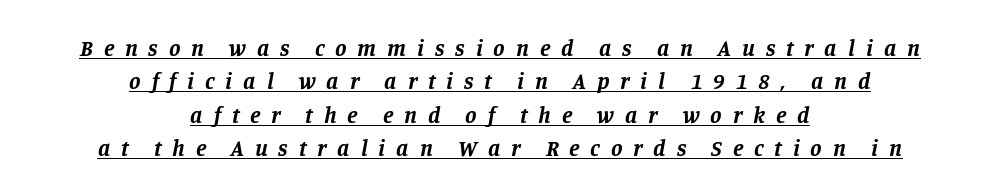
The image shows 23 px bold type, italic (leaning right); set centered, normal line spacing (1.45x), unusually wide letter spacing (+0.47 em), underlined.
